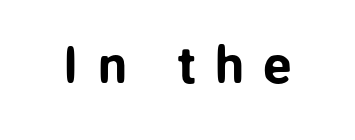
{"serif": "no", "italic": "no", "width": "normal", "stroke_contrast": "low", "x_height": "medium", "monospaced": "no", "underline": "no", "letter_spacing": "wide", "letter_spacing_em": 0.37, "glyph_px": 52}
